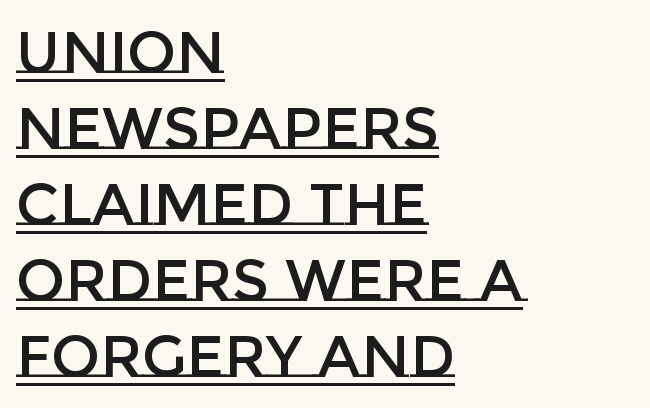
The image shows 58 px text type, upright; set left-aligned, normal line spacing (1.31x), normal letter spacing, underlined; low stroke contrast and a large x-height.
